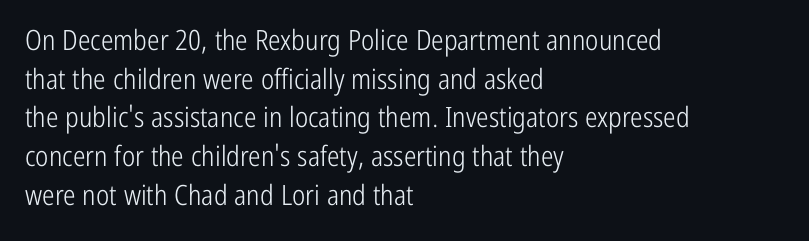
{"serif": "no", "italic": "no", "bold": "no", "weight": "light", "width": "condensed", "stroke_contrast": "low", "x_height": "medium", "monospaced": "no", "underline": "no", "align": "left", "line_spacing": "normal", "line_spacing_ratio": 1.38, "letter_spacing": "normal", "letter_spacing_em": 0.0, "glyph_px": 28}
